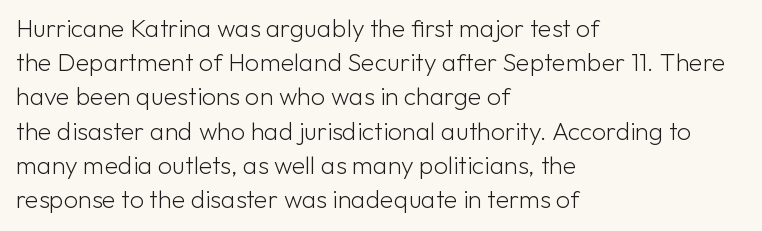
{"italic": "no", "bold": "no", "underline": "no", "align": "left", "line_spacing": "normal", "line_spacing_ratio": 1.37, "letter_spacing": "normal", "letter_spacing_em": 0.0, "glyph_px": 25}
